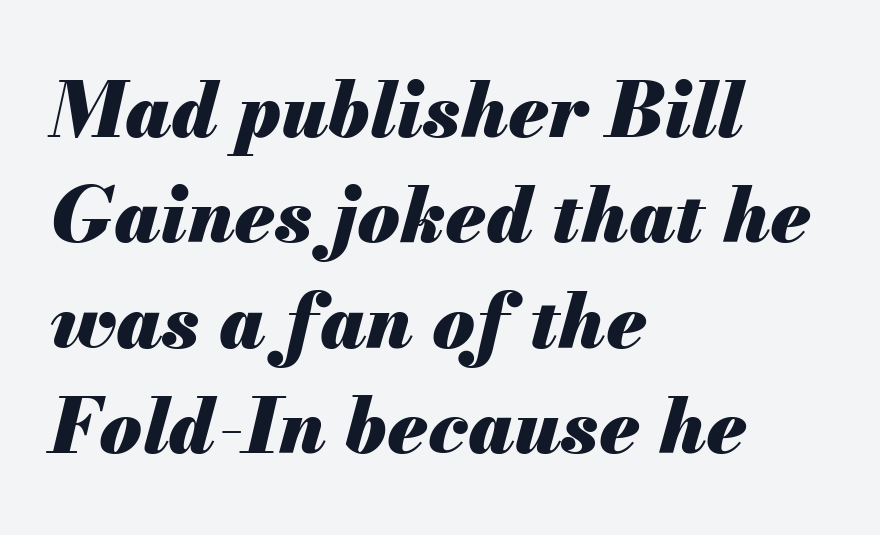
The image shows 77 px heavy type, italic (leaning right); set left-aligned, normal line spacing (1.37x), normal letter spacing, not underlined; medium stroke contrast and a small x-height.
